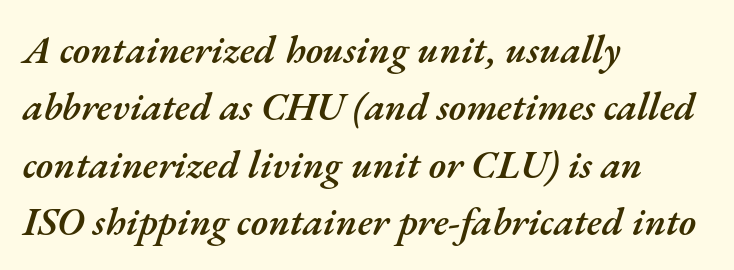
The image shows 39 px semibold type, italic (leaning right); set left-aligned, normal line spacing (1.47x), normal letter spacing, not underlined; medium stroke contrast and a small x-height.
